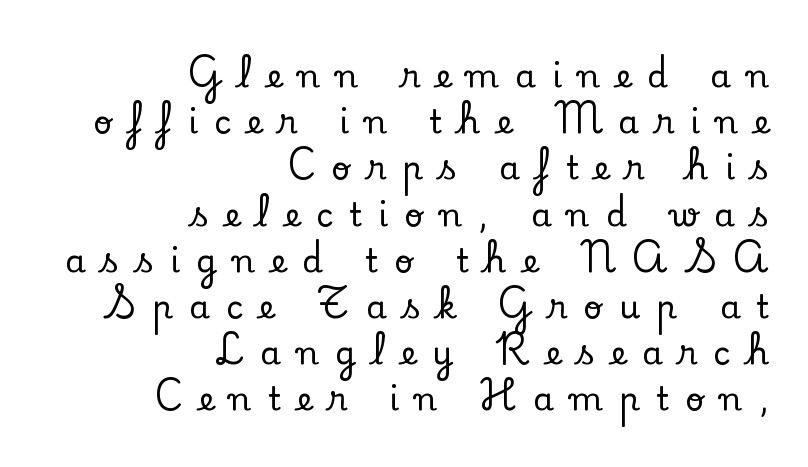
Q: Is the text italic (slanted)? A: No, it is upright.
Q: Is the typeface a serif or a sans-serif typeface? A: Serif.
Q: Is the text underlined? A: No.
Q: How is the paragraph aligned? A: Right-aligned.
Q: Is the spacing between letters normal or unusually wide? A: Unusually wide.
Q: Is the spacing between lines tight, normal or loose? A: Normal.
Q: Width (condensed, normal, or wide)? A: Normal.
Q: Stroke contrast? A: Low.
Q: x-height? A: Small.
Q: Monospaced? A: No.
